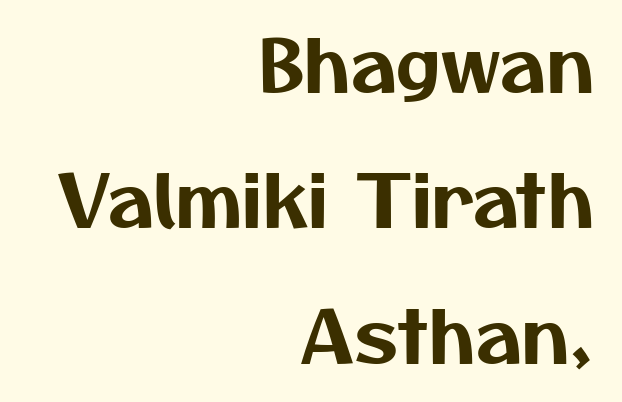
Q: Is the typeface a serif or a sans-serif typeface? A: Sans-serif.
Q: Is the text underlined? A: No.
Q: How is the paragraph aligned? A: Right-aligned.
Q: Is the spacing between letters normal or unusually wide? A: Normal.
Q: Width (condensed, normal, or wide)? A: Normal.
Q: Stroke contrast? A: Medium.
Q: x-height? A: Medium.
Q: Monospaced? A: No.
